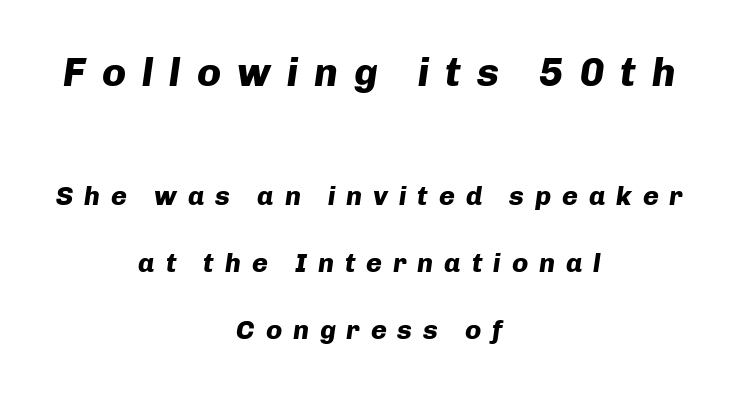
{"italic": "yes", "lean": "right", "slant_degrees": 8, "bold": "yes", "weight": "heavy", "width": "normal", "stroke_contrast": "low", "x_height": "medium", "monospaced": "no", "underline": "no", "align": "center", "line_spacing": "loose", "line_spacing_ratio": 2.48, "letter_spacing": "wide", "letter_spacing_em": 0.4, "larger_block": "first", "size_ratio": 1.48, "glyph_px": 40}
